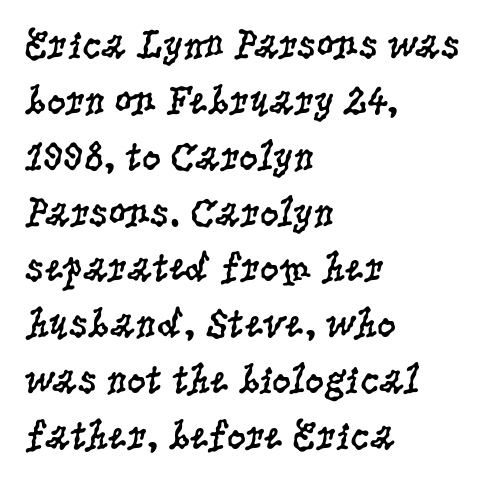
{"serif": "yes", "bold": "no", "weight": "regular", "width": "condensed", "stroke_contrast": "low", "x_height": "large", "monospaced": "no", "underline": "no", "align": "left", "line_spacing": "normal", "line_spacing_ratio": 1.33, "letter_spacing": "normal", "letter_spacing_em": 0.0, "glyph_px": 42}
